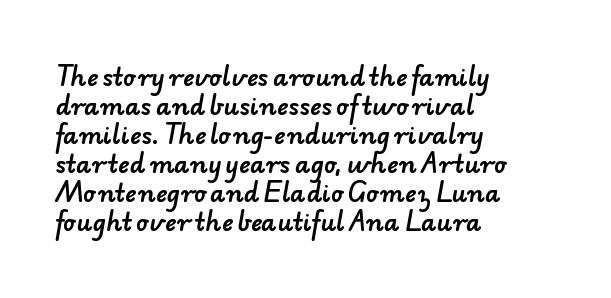
Q: Is the text underlined? A: No.
Q: How is the paragraph aligned? A: Left-aligned.
Q: Is the spacing between letters normal or unusually wide? A: Normal.
